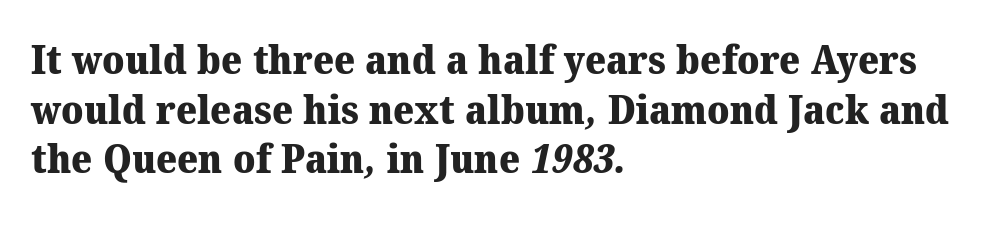
What weight is shown? A full bold with thick strokes. Here the designer chose a conventional face with non-uniform glyph widths. The passage shown is typeset with a serif family. Honestly, the letter spacing is just normal — you wouldn't notice it. Horizontally, the lines are justified to the leading edge only. The passage shown is not underscored anywhere.
